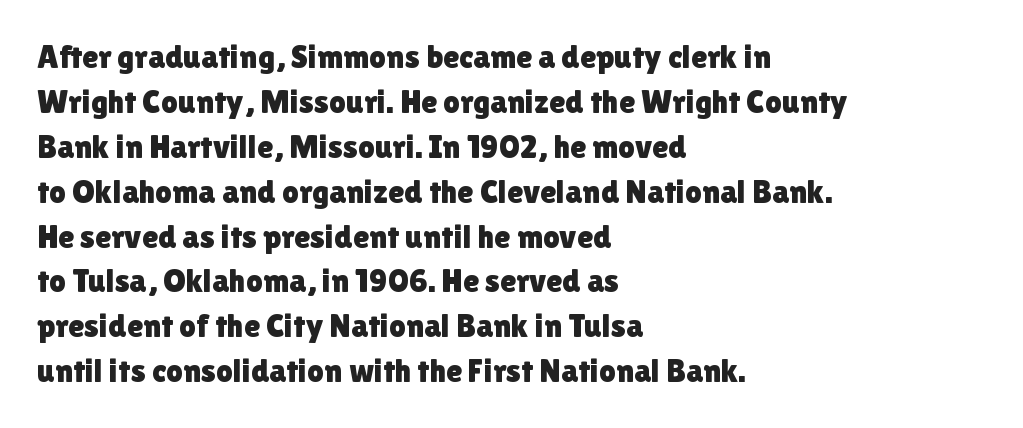
The image shows 33 px sans-serif type, upright; set left-aligned, normal line spacing (1.36x), normal letter spacing, not underlined; a medium x-height.
